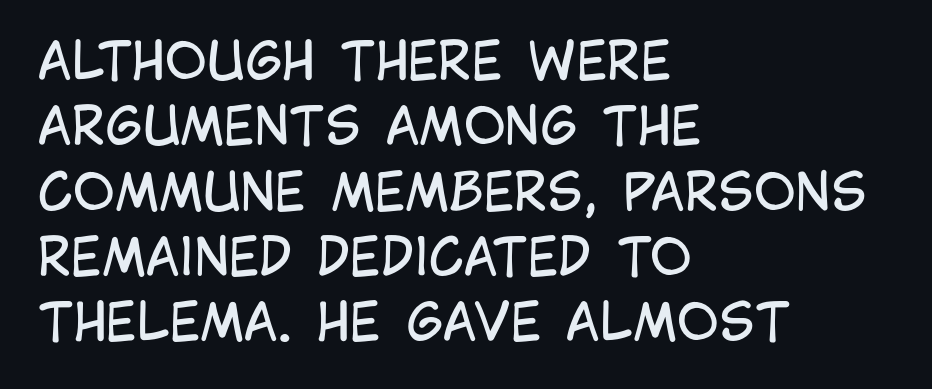
{"serif": "no", "italic": "no", "bold": "no", "weight": "regular", "width": "condensed", "stroke_contrast": "low", "x_height": "large", "monospaced": "no", "underline": "no", "align": "left", "line_spacing": "normal", "line_spacing_ratio": 1.28, "letter_spacing": "normal", "letter_spacing_em": 0.0, "glyph_px": 51}
